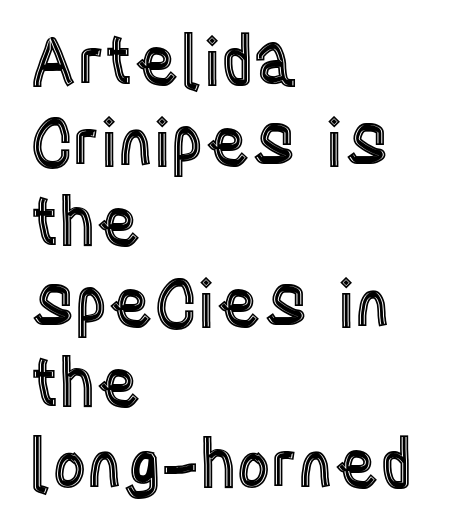
{"italic": "no", "width": "condensed", "x_height": "large", "monospaced": "no", "underline": "no", "align": "left", "line_spacing_ratio": 1.22, "letter_spacing": "normal", "letter_spacing_em": 0.0, "glyph_px": 66}
